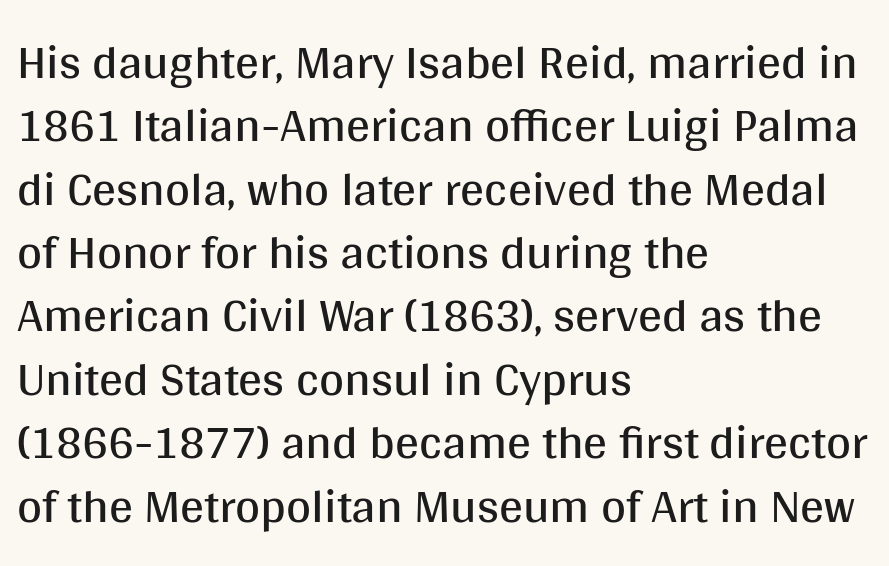
The image shows 48 px regular-weight sans-serif type, upright; set left-aligned, normal line spacing (1.32x), normal letter spacing, not underlined; medium stroke contrast and a large x-height.
